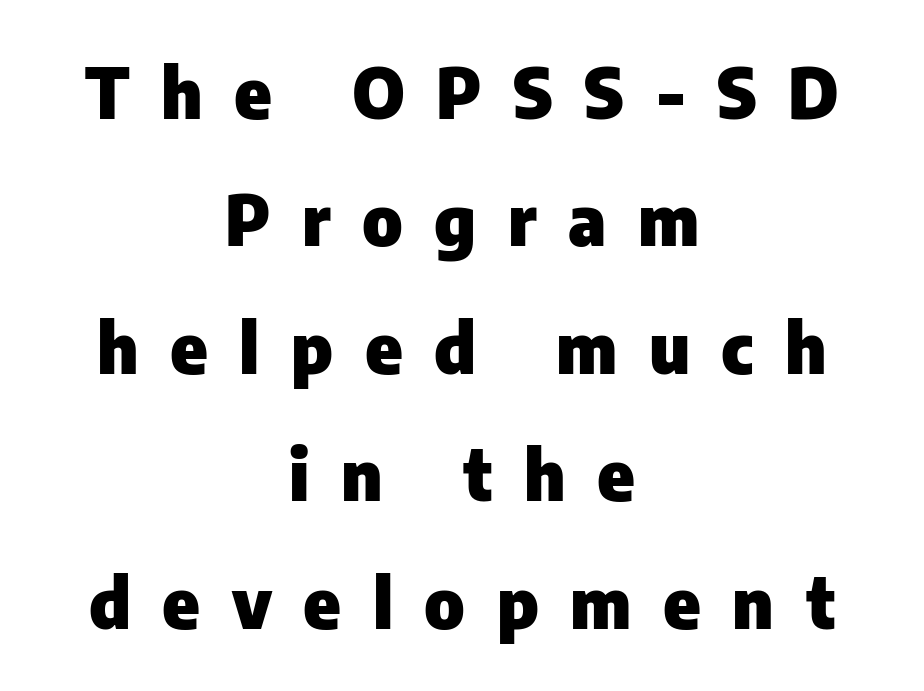
Horizontally, the lines are justified to the midpoint only. The face used here is proportionally spaced, like ordinary book or web type. The lettering holds an erect, upright posture throughout. Letter spacing: wide. The letters carry no serifs — their stems end cleanly without finishing strokes. Type without underlining.
